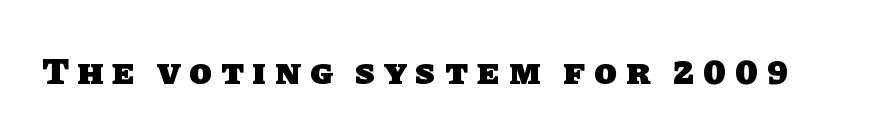
Each row of text sits above clean, open space. You could only call the tracking loose — the letters float apart. Stroke terminals: plain, sans-serif. Bold? Absolutely — the strokes are thick and heavy. Is this a fixed-width face? No — the glyphs have proportional, varying widths.
